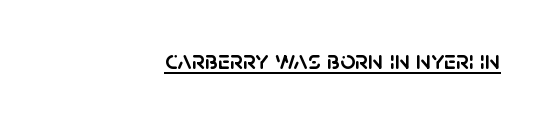
In CSS terms this would be text-align: right. Looks like someone drew a line under every word here. The type sits square on the baseline with zero lean. Spacing between characters is what you'd get straight out of the box.
